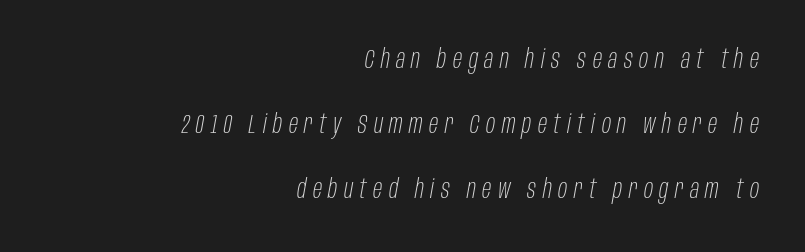
{"italic": "yes", "lean": "right", "slant_degrees": 10, "bold": "no", "underline": "no", "align": "right", "line_spacing": "loose", "line_spacing_ratio": 2.41, "letter_spacing": "wide", "letter_spacing_em": 0.24, "glyph_px": 27}
